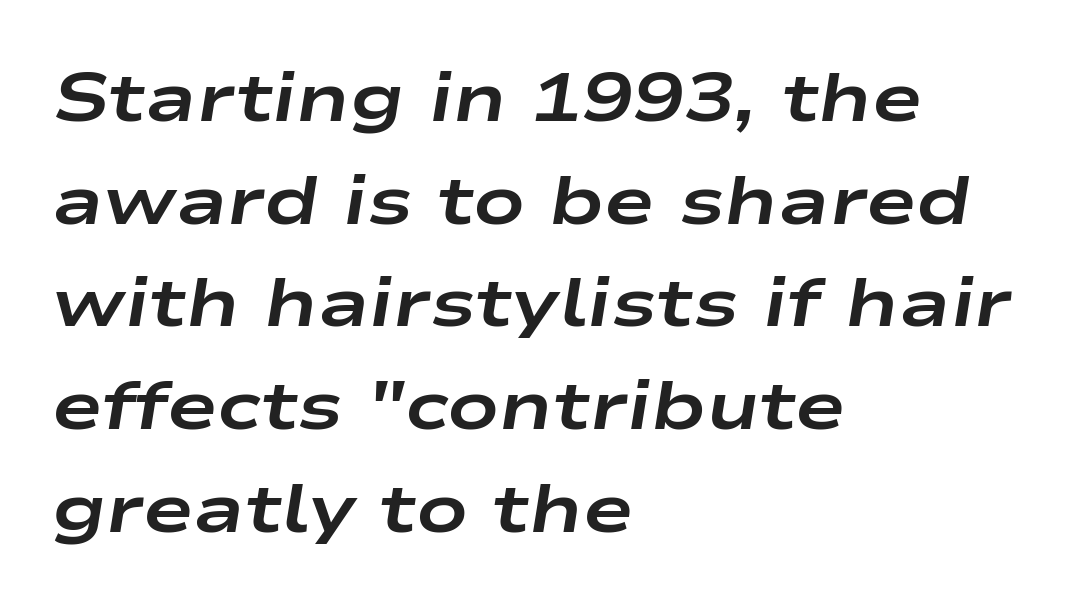
{"italic": "yes", "lean": "right", "slant_degrees": 9, "bold": "yes", "weight": "bold", "width": "wide", "stroke_contrast": "low", "x_height": "medium", "monospaced": "no", "underline": "no", "align": "left", "line_spacing": "normal", "line_spacing_ratio": 1.51, "letter_spacing": "normal", "letter_spacing_em": 0.0, "glyph_px": 68}
